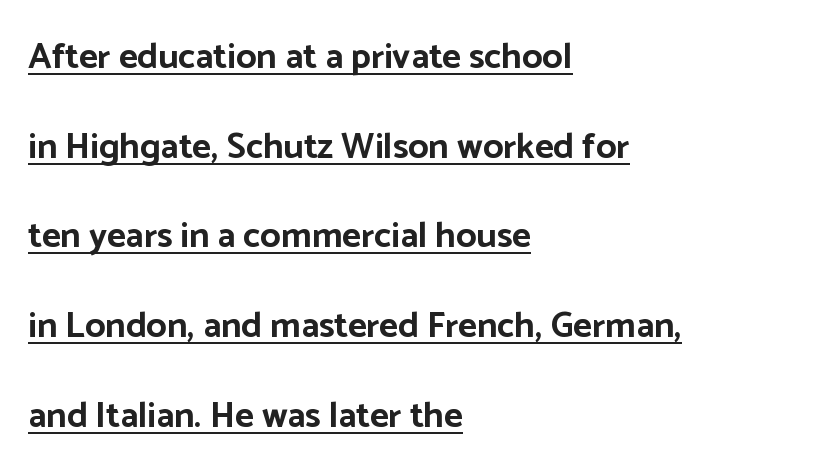
{"serif": "no", "italic": "no", "bold": "yes", "weight": "bold", "width": "normal", "stroke_contrast": "low", "x_height": "medium", "monospaced": "no", "underline": "yes", "align": "left", "line_spacing": "loose", "line_spacing_ratio": 2.49, "letter_spacing": "normal", "letter_spacing_em": 0.0, "glyph_px": 36}
